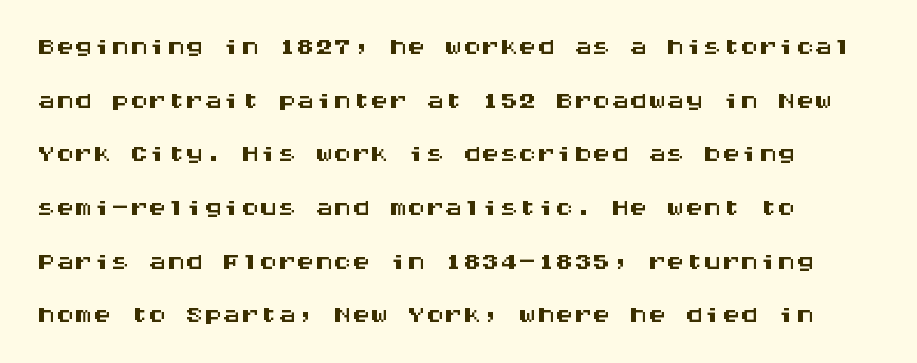
The image shows 37 px wide sans-serif type, upright, monospaced; set left-aligned, normal line spacing (1.45x), normal letter spacing, not underlined; medium stroke contrast and a large x-height.
